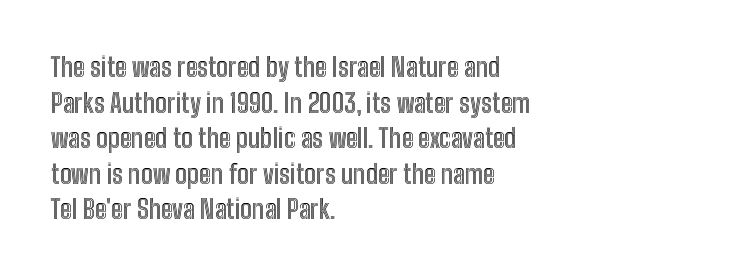
Q: Is the text italic (slanted)? A: No, it is upright.
Q: Is the text underlined? A: No.
Q: How is the paragraph aligned? A: Left-aligned.
Q: Is the spacing between letters normal or unusually wide? A: Normal.
Q: Is the spacing between lines tight, normal or loose? A: Normal.
